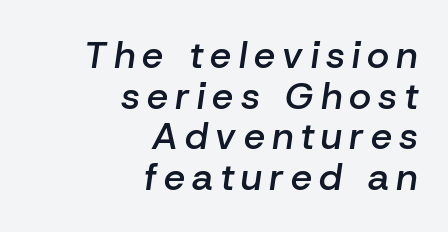
{"italic": "yes", "lean": "right", "slant_degrees": 8, "bold": "semi", "weight": "semibold", "width": "normal", "stroke_contrast": "low", "x_height": "medium", "monospaced": "no", "underline": "no", "align": "right", "line_spacing": "tight", "line_spacing_ratio": 1.07, "glyph_px": 38}
